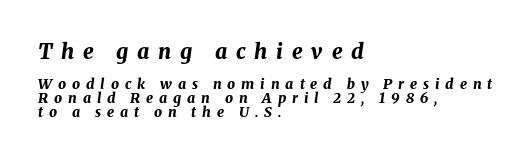
{"italic": "yes", "lean": "right", "slant_degrees": 8, "bold": "yes", "underline": "no", "align": "left", "line_spacing": "tight", "line_spacing_ratio": 0.98, "letter_spacing": "wide", "letter_spacing_em": 0.42, "larger_block": "first", "size_ratio": 1.5, "glyph_px": 21}
